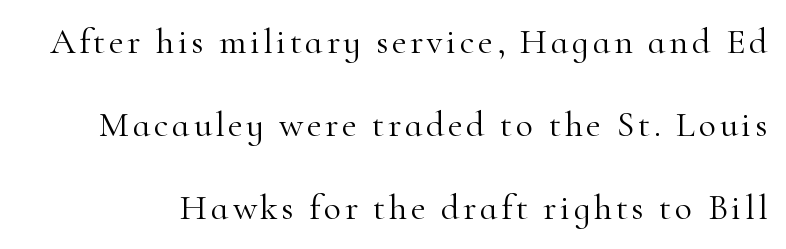
Q: Is the text bold? A: No.
Q: Is the text italic (slanted)? A: No, it is upright.
Q: Is the typeface a serif or a sans-serif typeface? A: Serif.
Q: Is the text underlined? A: No.
Q: Is the spacing between lines tight, normal or loose? A: Loose.
Q: Width (condensed, normal, or wide)? A: Normal.
Q: Stroke contrast? A: High.
Q: x-height? A: Small.
Q: Monospaced? A: No.
